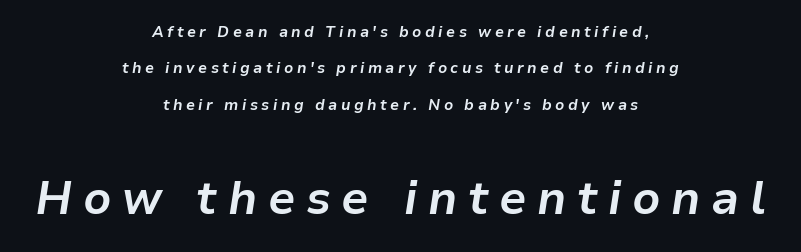
Q: Is the text bold? A: Yes.
Q: Is the text italic (slanted)? A: Yes, it leans right by about 9 degrees.
Q: Is the text underlined? A: No.
Q: How is the paragraph aligned? A: Centered.
Q: Is the spacing between letters normal or unusually wide? A: Unusually wide.
Q: Is the spacing between lines tight, normal or loose? A: Loose.
Q: Which block of text is set in a larger size, the first (top) or the second (bottom)? A: The second (bottom) one.
Q: Width (condensed, normal, or wide)? A: Normal.
Q: Stroke contrast? A: Low.
Q: x-height? A: Medium.
Q: Monospaced? A: No.
